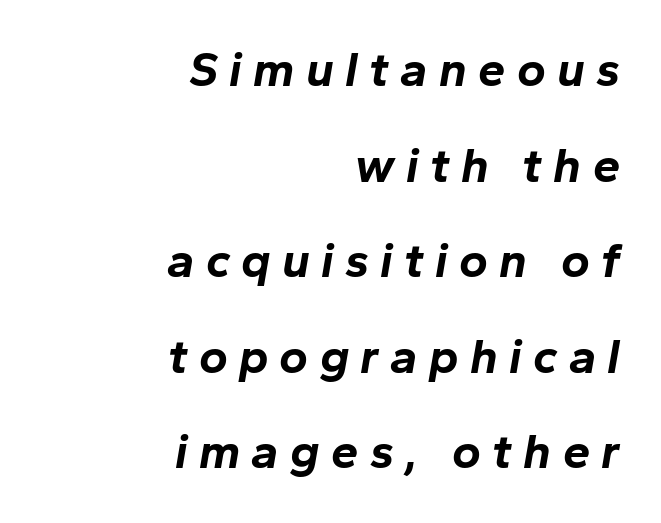
The image shows 49 px bold type, italic (leaning right); set right-aligned, loose line spacing (1.95x), unusually wide letter spacing (+0.23 em), not underlined; low stroke contrast and a medium x-height.
